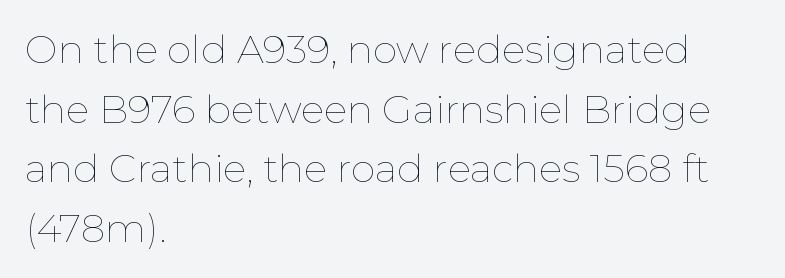
{"italic": "no", "bold": "no", "weight": "thin", "width": "normal", "stroke_contrast": "low", "x_height": "medium", "monospaced": "no", "underline": "no", "align": "left", "line_spacing": "normal", "line_spacing_ratio": 1.53, "letter_spacing": "normal", "letter_spacing_em": 0.0, "glyph_px": 39}
